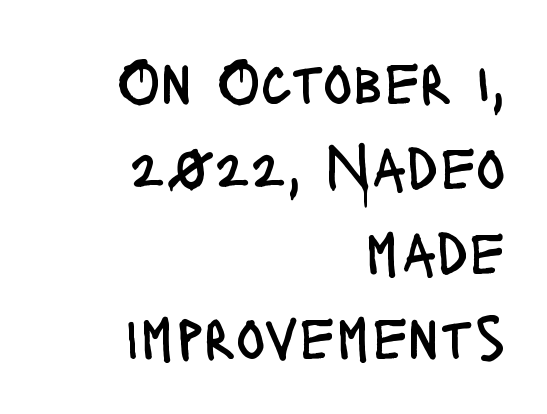
{"serif": "no", "italic": "no", "bold": "no", "weight": "regular", "width": "condensed", "stroke_contrast": "low", "x_height": "large", "monospaced": "no", "underline": "no", "align": "right", "line_spacing": "normal", "line_spacing_ratio": 1.37, "letter_spacing": "normal", "letter_spacing_em": 0.0, "glyph_px": 62}
